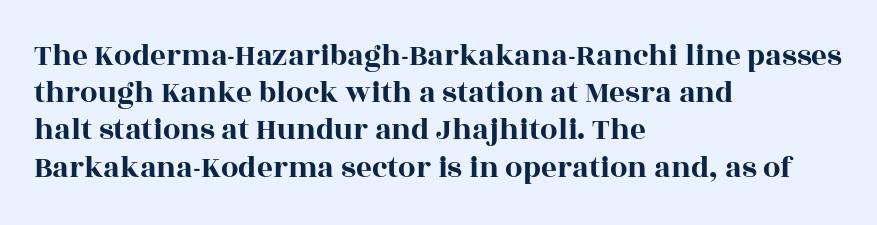
Serif or sans? Serif — the stroke terminals have little feet. The rendering anchors every line to the left-hand side. This sample has the flowing, uneven cadence of proportional lettering. A roman cut, with each character standing at attention. The strip under each line holds only bare page. The rendering keeps characters at their native spacing.
